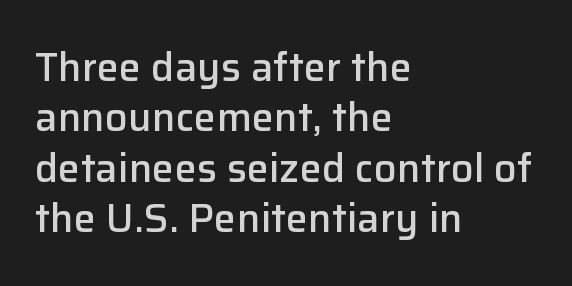
{"serif": "no", "italic": "no", "bold": "semi", "weight": "semibold", "width": "normal", "stroke_contrast": "low", "x_height": "medium", "monospaced": "no", "underline": "no", "align": "left", "line_spacing": "normal", "line_spacing_ratio": 1.26, "letter_spacing": "normal", "letter_spacing_em": 0.0, "glyph_px": 40}
